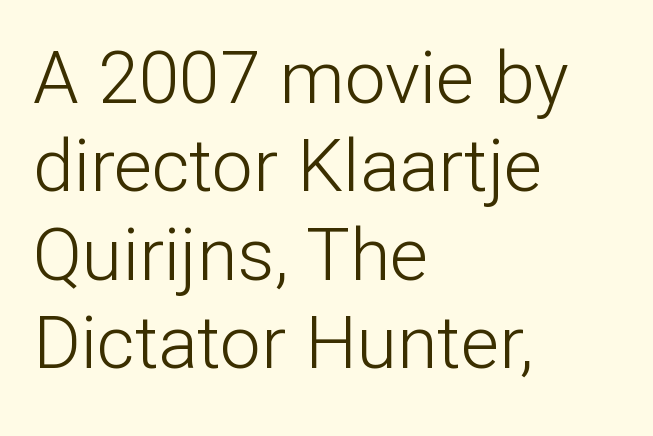
A typesetter would mark this as roman, not italic. These lines are rendered in a variable-pitch font. Rule under the text: the space is simply empty. Tracking here is standard; glyphs follow each other at the usual distance. Typographically, this falls in the sans-serif category.
